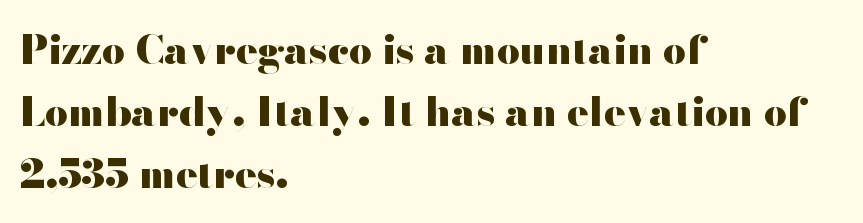
Q: Is the text bold? A: Yes.
Q: Is the text italic (slanted)? A: No, it is upright.
Q: Is the typeface a serif or a sans-serif typeface? A: Sans-serif.
Q: Is the text underlined? A: No.
Q: How is the paragraph aligned? A: Left-aligned.
Q: Is the spacing between letters normal or unusually wide? A: Normal.
Q: Is the spacing between lines tight, normal or loose? A: Normal.
Q: Width (condensed, normal, or wide)? A: Wide.
Q: Stroke contrast? A: High.
Q: x-height? A: Small.
Q: Monospaced? A: No.
